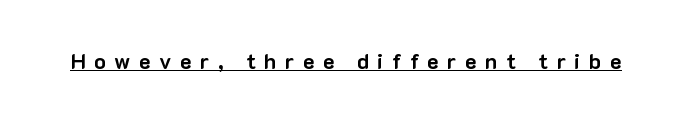
Q: Is the text bold? A: Yes.
Q: Is the text italic (slanted)? A: No, it is upright.
Q: Is the text underlined? A: Yes.
Q: Is the spacing between letters normal or unusually wide? A: Unusually wide.
